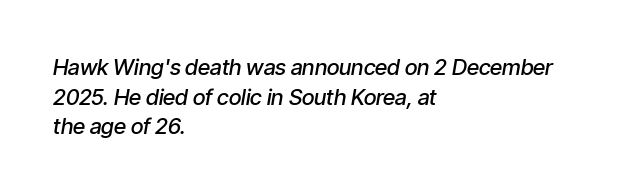
{"italic": "yes", "lean": "right", "slant_degrees": 9, "bold": "semi", "underline": "no", "align": "left", "line_spacing": "normal", "line_spacing_ratio": 1.35, "letter_spacing": "normal", "letter_spacing_em": 0.0, "glyph_px": 22}
